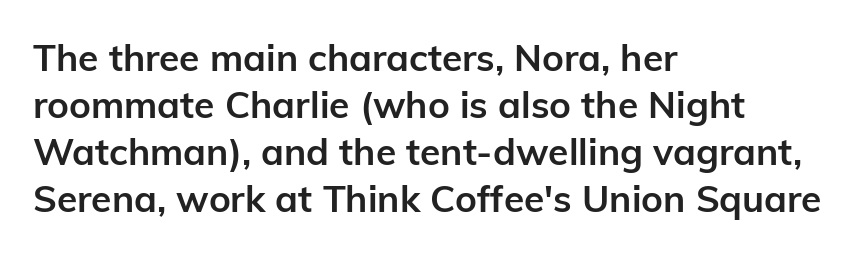
{"serif": "no", "italic": "no", "bold": "yes", "weight": "semibold", "width": "normal", "stroke_contrast": "low", "x_height": "medium", "monospaced": "no", "underline": "no", "align": "left", "line_spacing": "normal", "line_spacing_ratio": 1.27, "letter_spacing": "normal", "letter_spacing_em": 0.0, "glyph_px": 37}
